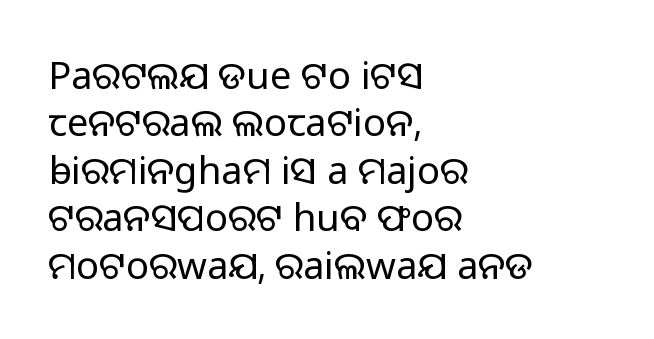
The image shows 38 px light sans-serif type, upright; set left-aligned, normal line spacing (1.25x), normal letter spacing, not underlined; low stroke contrast and a medium x-height.
